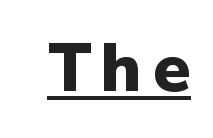
{"serif": "no", "italic": "no", "bold": "yes", "weight": "heavy", "width": "normal", "stroke_contrast": "low", "x_height": "medium", "monospaced": "no", "underline": "yes", "glyph_px": 67}
